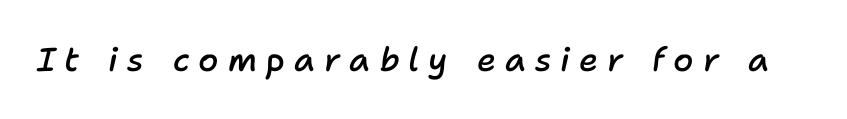
The image shows 33 px semibold type, italic (leaning right); set unusually wide letter spacing (+0.27 em), not underlined; low stroke contrast and a medium x-height.
